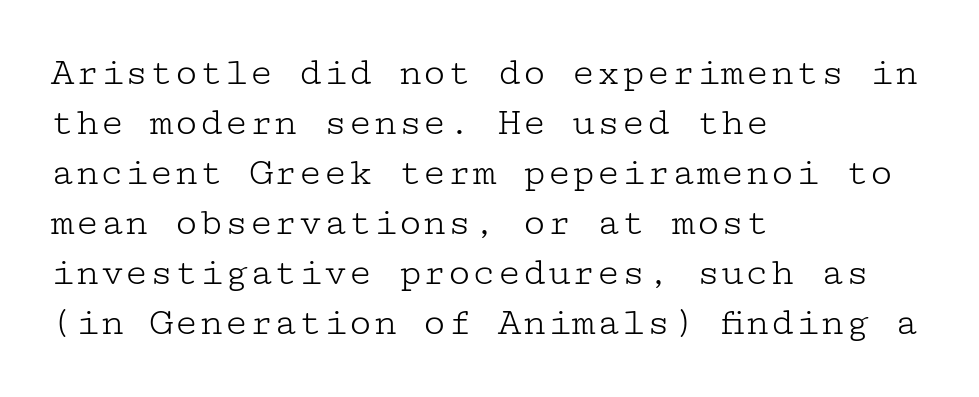
The image shows 41 px light, wide serif type, upright; set left-aligned, line spacing 1.22x, normal letter spacing, not underlined; low stroke contrast and a medium x-height.
